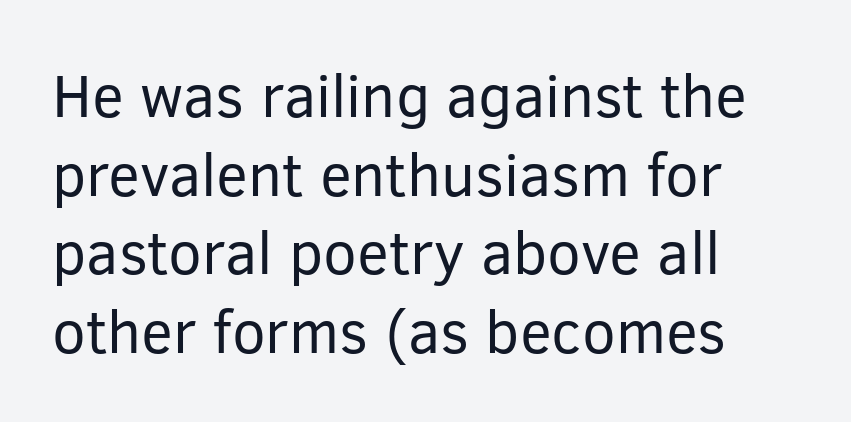
The image shows 60 px regular-weight sans-serif type, upright; set left-aligned, normal line spacing (1.31x), normal letter spacing, not underlined; low stroke contrast and a medium x-height.
